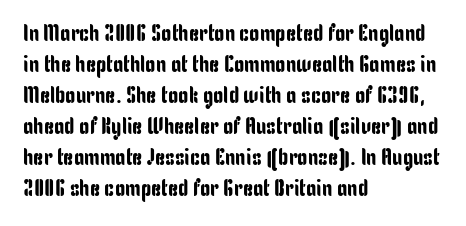
The designer left line spacing at the default. Glance below the letters and you will spot only blank space. The letters sit at their default tracking, neither squeezed nor spread. If you drew a line through each stem, it would be perfectly vertical. The compositor pushed each line to the left boundary.
